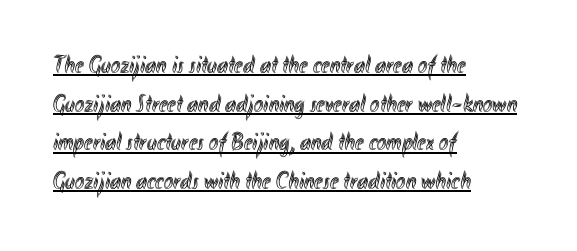
{"underline": "yes", "align": "left", "line_spacing": "normal", "line_spacing_ratio": 1.55, "letter_spacing": "normal", "letter_spacing_em": 0.0, "glyph_px": 25}
